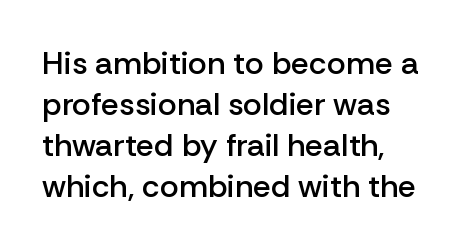
The image shows 32 px semibold sans-serif type, upright; set left-aligned, normal line spacing (1.28x), normal letter spacing, not underlined; low stroke contrast and a medium x-height.
